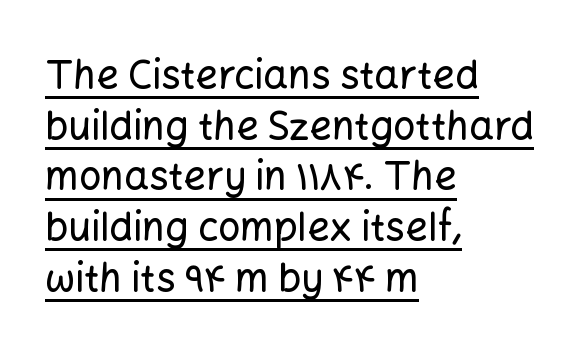
Q: Is the text italic (slanted)? A: No, it is upright.
Q: Is the typeface a serif or a sans-serif typeface? A: Sans-serif.
Q: Is the text underlined? A: Yes.
Q: How is the paragraph aligned? A: Left-aligned.
Q: Is the spacing between letters normal or unusually wide? A: Normal.
Q: Is the spacing between lines tight, normal or loose? A: Normal.
Q: Width (condensed, normal, or wide)? A: Normal.
Q: Stroke contrast? A: Low.
Q: x-height? A: Medium.
Q: Monospaced? A: No.
